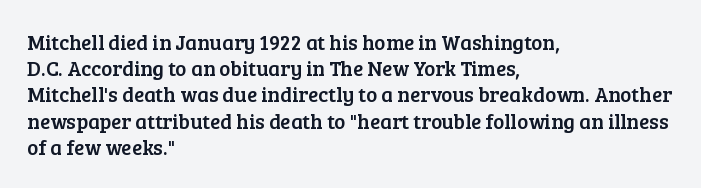
A typesetter would call this leading conventional body-copy spacing. Upright lettering throughout. This rendering uses left alignment, leaving the right contour irregular. The letterforms sit shoulder to shoulder at normal distance. Decoration check: the copy has no underline.
